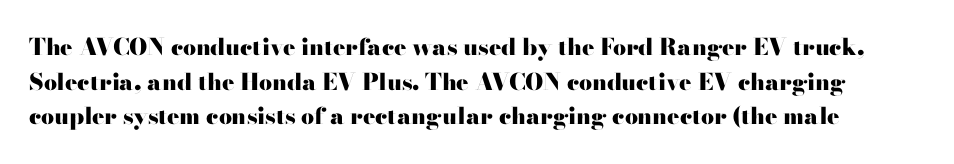
{"italic": "no", "bold": "yes", "underline": "no", "line_spacing": "normal", "line_spacing_ratio": 1.51, "letter_spacing": "normal", "letter_spacing_em": 0.0, "glyph_px": 23}
